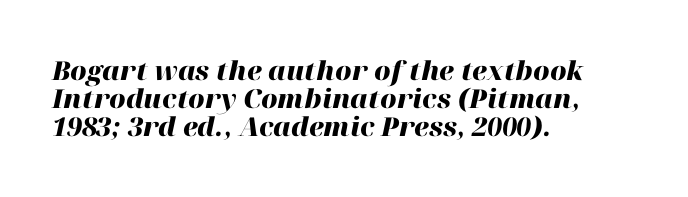
The image shows 26 px bold type, italic (leaning right); set left-aligned, tight line spacing (1.08x), normal letter spacing, not underlined.
